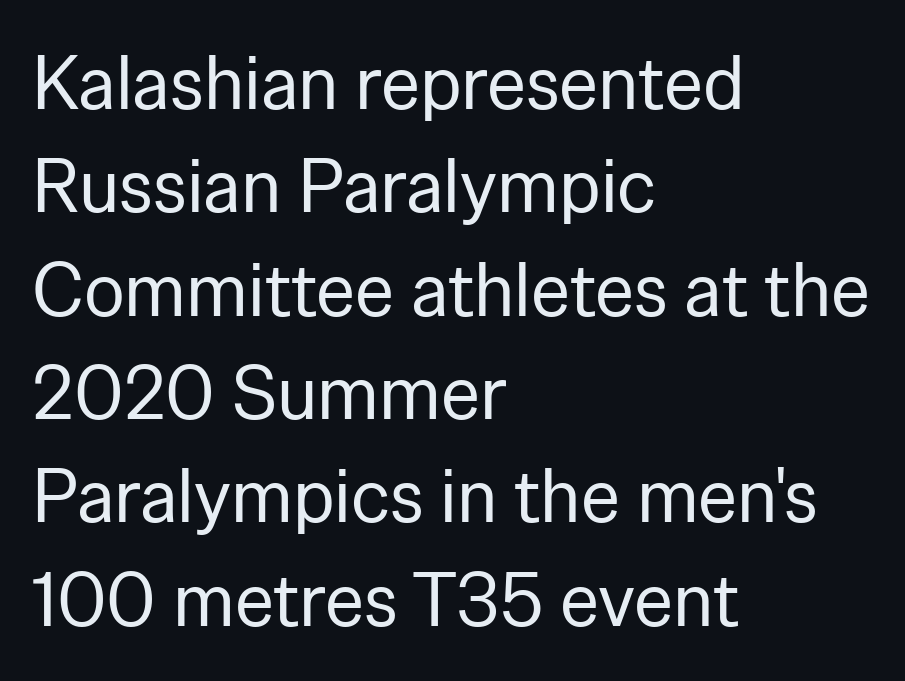
The image shows 76 px regular-weight sans-serif type, upright; set left-aligned, normal line spacing (1.36x), normal letter spacing, not underlined; low stroke contrast and a medium x-height.
